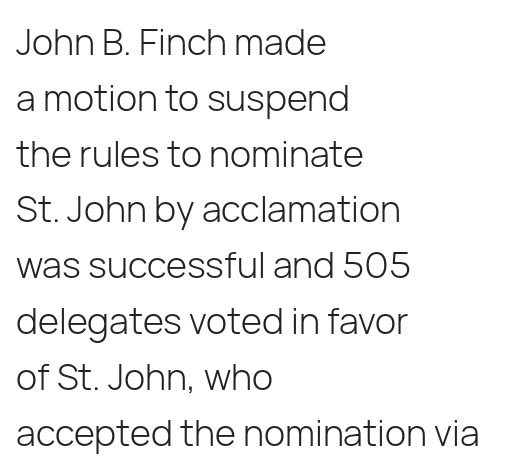
The image shows 36 px light sans-serif type, upright; set left-aligned, normal line spacing (1.55x), normal letter spacing, not underlined; low stroke contrast and a medium x-height.
